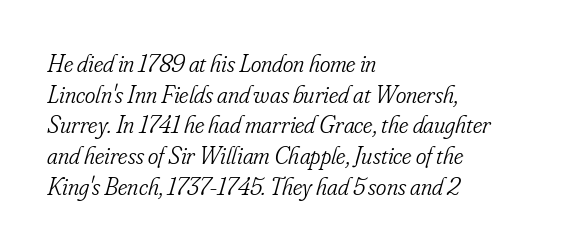
The rendering keeps characters at their native spacing. Visually the block forms a straight wall on the left and a jagged coastline on the right. The axis of the letterforms is tilted away from vertical. Lines of text with bare space underneath.
